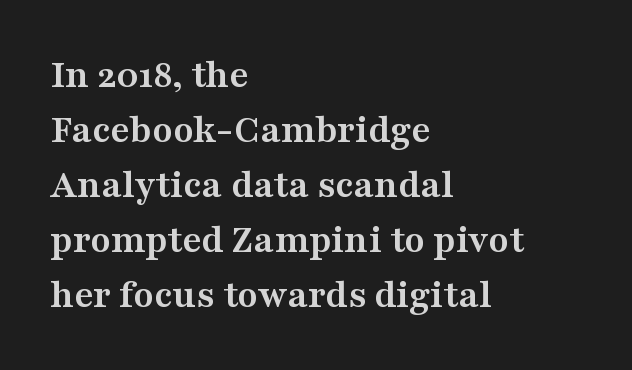
The image shows 41 px semibold, wide serif type, upright; set left-aligned, normal line spacing (1.34x), normal letter spacing, not underlined; medium stroke contrast and a medium x-height.
